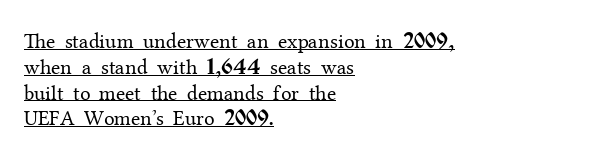
Nope, not italic — everything's standing straight. Compared with a typical body face, this is equally light or lighter still. The line texture is even and compact thanks to regular tracking. The sample's only ornament is a line tracing under the words. A classic flush-left, rag-right setting is used for this passage.
